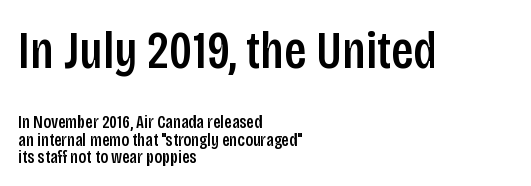
Q: Is the text italic (slanted)? A: No, it is upright.
Q: Is the typeface a serif or a sans-serif typeface? A: Sans-serif.
Q: Is the text underlined? A: No.
Q: How is the paragraph aligned? A: Left-aligned.
Q: Is the spacing between letters normal or unusually wide? A: Normal.
Q: Is the spacing between lines tight, normal or loose? A: Tight.
Q: Which block of text is set in a larger size, the first (top) or the second (bottom)? A: The first (top) one.
Q: Width (condensed, normal, or wide)? A: Condensed.
Q: Stroke contrast? A: Low.
Q: x-height? A: Large.
Q: Monospaced? A: No.
